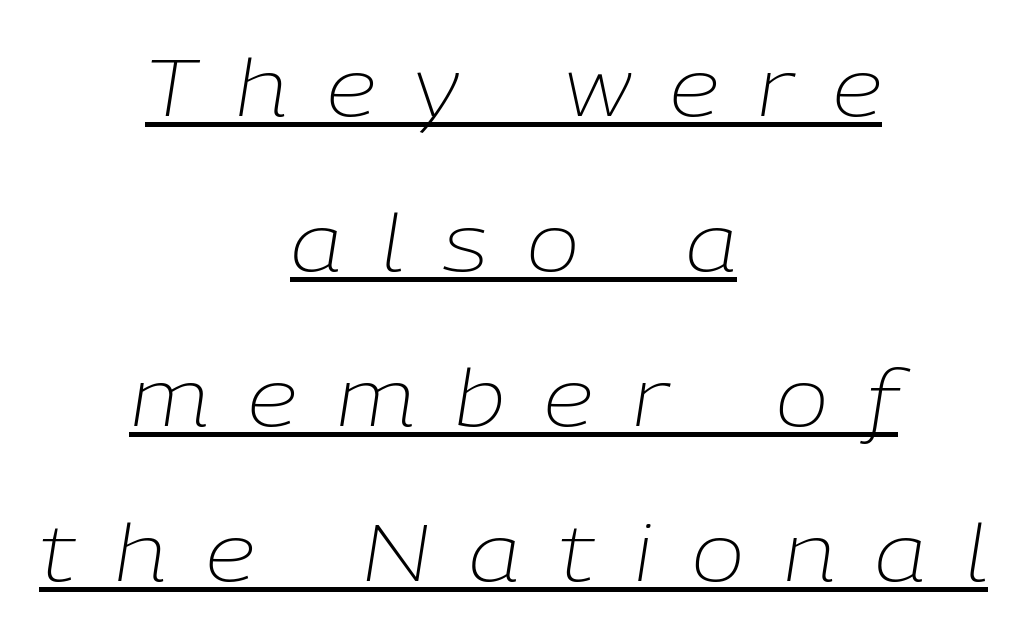
{"italic": "yes", "lean": "right", "slant_degrees": 9, "bold": "no", "weight": "light", "width": "normal", "stroke_contrast": "low", "x_height": "medium", "monospaced": "no", "underline": "yes", "align": "center", "line_spacing": "loose", "line_spacing_ratio": 1.96, "letter_spacing": "wide", "letter_spacing_em": 0.5, "glyph_px": 79}
